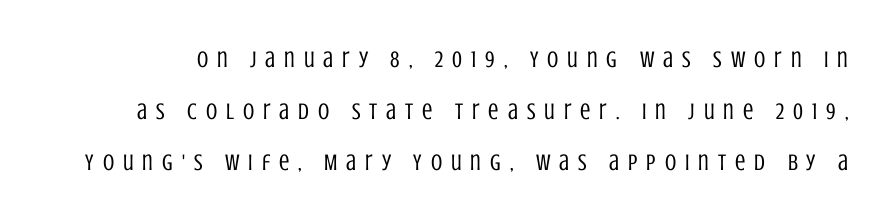
Q: Is the text bold? A: No.
Q: Is the text italic (slanted)? A: No, it is upright.
Q: Is the text underlined? A: No.
Q: Is the spacing between letters normal or unusually wide? A: Unusually wide.
Q: Is the spacing between lines tight, normal or loose? A: Loose.
